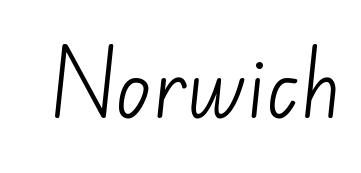
Q: Is the text bold? A: No.
Q: Is the typeface a serif or a sans-serif typeface? A: Sans-serif.
Q: Is the text underlined? A: No.
Q: Is the spacing between letters normal or unusually wide? A: Normal.
Q: Width (condensed, normal, or wide)? A: Normal.
Q: Stroke contrast? A: Low.
Q: x-height? A: Small.
Q: Monospaced? A: No.
